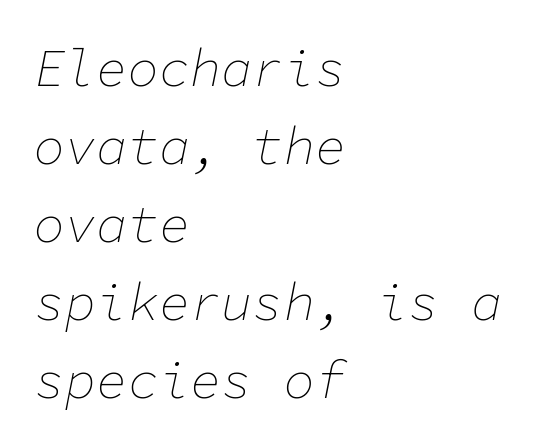
Q: Is the text bold? A: No.
Q: Is the text italic (slanted)? A: Yes, it leans right by about 11 degrees.
Q: Is the text underlined? A: No.
Q: How is the paragraph aligned? A: Left-aligned.
Q: Is the spacing between letters normal or unusually wide? A: Normal.
Q: Is the spacing between lines tight, normal or loose? A: Normal.
Q: Width (condensed, normal, or wide)? A: Normal.
Q: Stroke contrast? A: Low.
Q: x-height? A: Medium.
Q: Monospaced? A: Yes.
